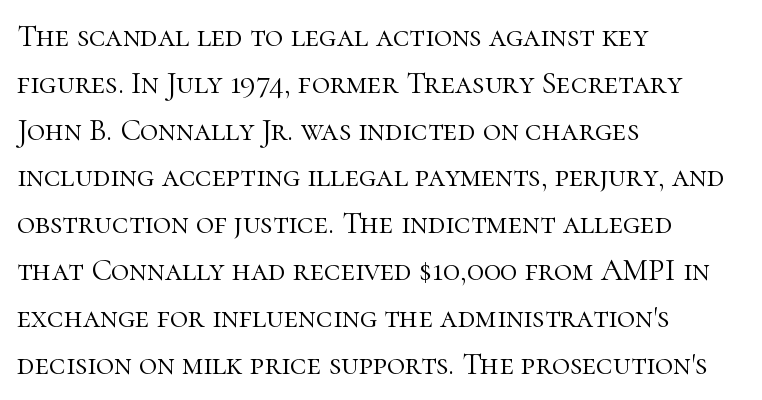
Q: Is the text bold? A: No.
Q: Is the text italic (slanted)? A: No, it is upright.
Q: Is the typeface a serif or a sans-serif typeface? A: Serif.
Q: Is the text underlined? A: No.
Q: How is the paragraph aligned? A: Left-aligned.
Q: Is the spacing between letters normal or unusually wide? A: Normal.
Q: Is the spacing between lines tight, normal or loose? A: Normal.
Q: Width (condensed, normal, or wide)? A: Normal.
Q: Stroke contrast? A: High.
Q: x-height? A: Medium.
Q: Monospaced? A: No.
